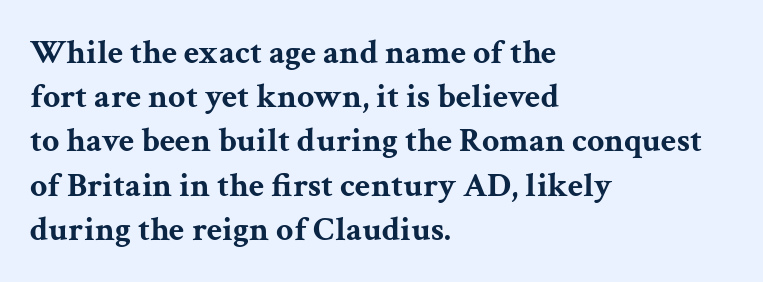
Q: Is the text bold? A: Yes.
Q: Is the text italic (slanted)? A: No, it is upright.
Q: Is the typeface a serif or a sans-serif typeface? A: Serif.
Q: Is the text underlined? A: No.
Q: How is the paragraph aligned? A: Left-aligned.
Q: Is the spacing between letters normal or unusually wide? A: Normal.
Q: Is the spacing between lines tight, normal or loose? A: Normal.
Q: Width (condensed, normal, or wide)? A: Wide.
Q: Stroke contrast? A: Medium.
Q: x-height? A: Medium.
Q: Monospaced? A: No.
